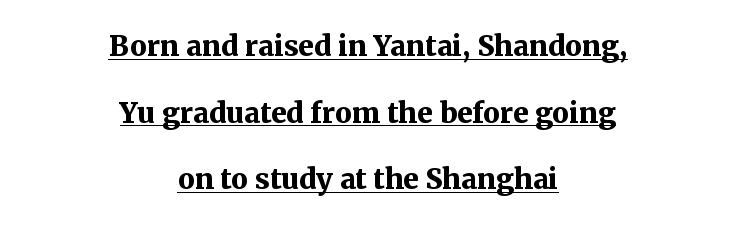
The image shows 28 px bold serif type, upright; set centered, loose line spacing (2.38x), normal letter spacing, underlined; medium stroke contrast and a medium x-height.
